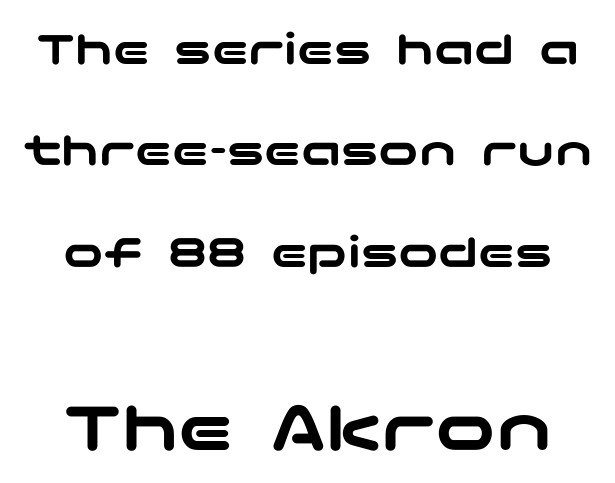
Q: Is the text italic (slanted)? A: No, it is upright.
Q: Is the typeface a serif or a sans-serif typeface? A: Sans-serif.
Q: Is the text underlined? A: No.
Q: Is the spacing between letters normal or unusually wide? A: Normal.
Q: Is the spacing between lines tight, normal or loose? A: Loose.
Q: Which block of text is set in a larger size, the first (top) or the second (bottom)? A: The second (bottom) one.
Q: Width (condensed, normal, or wide)? A: Wide.
Q: Stroke contrast? A: Low.
Q: x-height? A: Medium.
